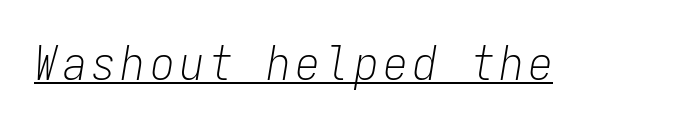
The image shows 47 px light, condensed type, italic (leaning right), monospaced; set underlined; low stroke contrast and a medium x-height.
